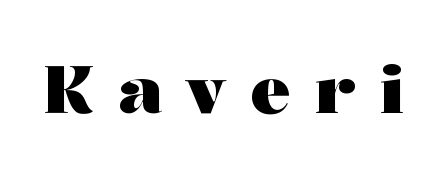
{"serif": "yes", "italic": "no", "bold": "yes", "weight": "heavy", "width": "wide", "stroke_contrast": "medium", "x_height": "medium", "monospaced": "no", "underline": "no", "letter_spacing": "wide", "letter_spacing_em": 0.37, "glyph_px": 66}
